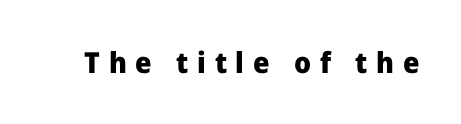
Q: Is the text bold? A: Yes.
Q: Is the text italic (slanted)? A: No, it is upright.
Q: Is the typeface a serif or a sans-serif typeface? A: Sans-serif.
Q: Is the text underlined? A: No.
Q: Is the spacing between letters normal or unusually wide? A: Unusually wide.
Q: Width (condensed, normal, or wide)? A: Normal.
Q: Stroke contrast? A: Low.
Q: x-height? A: Medium.
Q: Monospaced? A: No.
